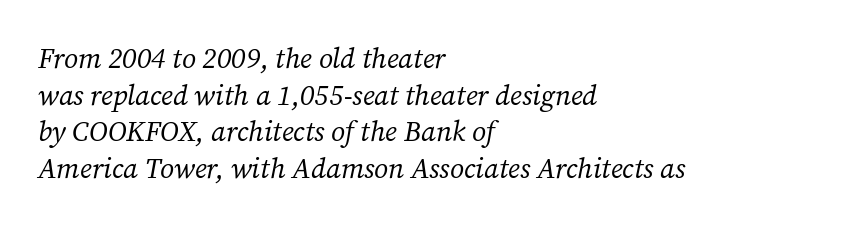
{"serif": "yes", "italic": "yes", "lean": "right", "slant_degrees": 12, "bold": "no", "weight": "regular", "width": "normal", "stroke_contrast": "medium", "x_height": "medium", "monospaced": "no", "underline": "no", "align": "left", "line_spacing": "normal", "line_spacing_ratio": 1.31, "letter_spacing": "normal", "letter_spacing_em": 0.0, "glyph_px": 28}
